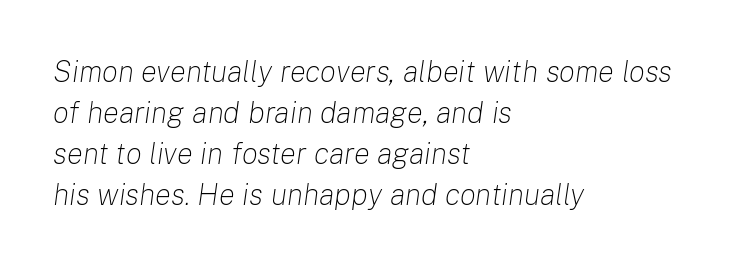
{"italic": "yes", "lean": "right", "slant_degrees": 8, "bold": "no", "weight": "light", "width": "normal", "stroke_contrast": "low", "x_height": "medium", "monospaced": "no", "underline": "no", "align": "left", "line_spacing": "normal", "line_spacing_ratio": 1.37, "letter_spacing": "normal", "letter_spacing_em": 0.0, "glyph_px": 30}
